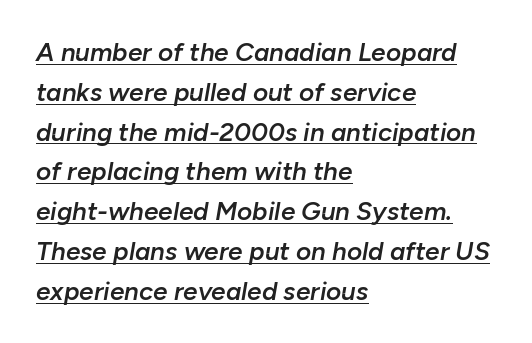
The image shows 26 px text type, italic (leaning right); set left-aligned, normal line spacing (1.53x), normal letter spacing, underlined.
